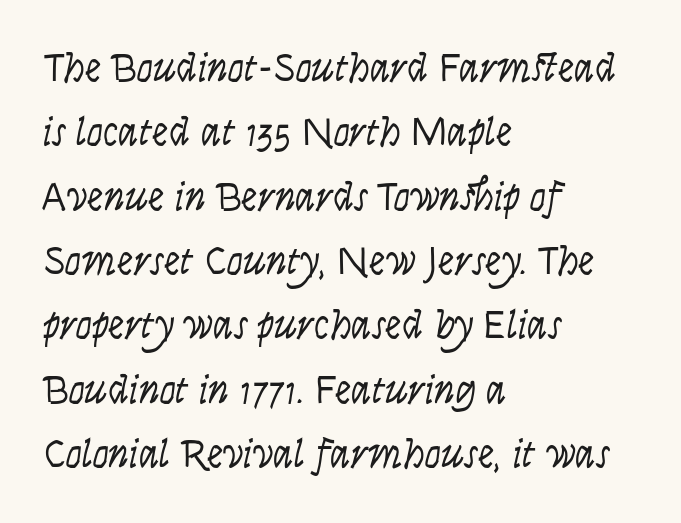
Caption: standard tracking, unaltered. The foot of each line stays bare and open. This sample keeps an unexceptional amount of space between lines. The face looks like a standard text weight, possibly lighter. Posture: slanted. Spacing verdict: proportional, widths tailored to each character.
